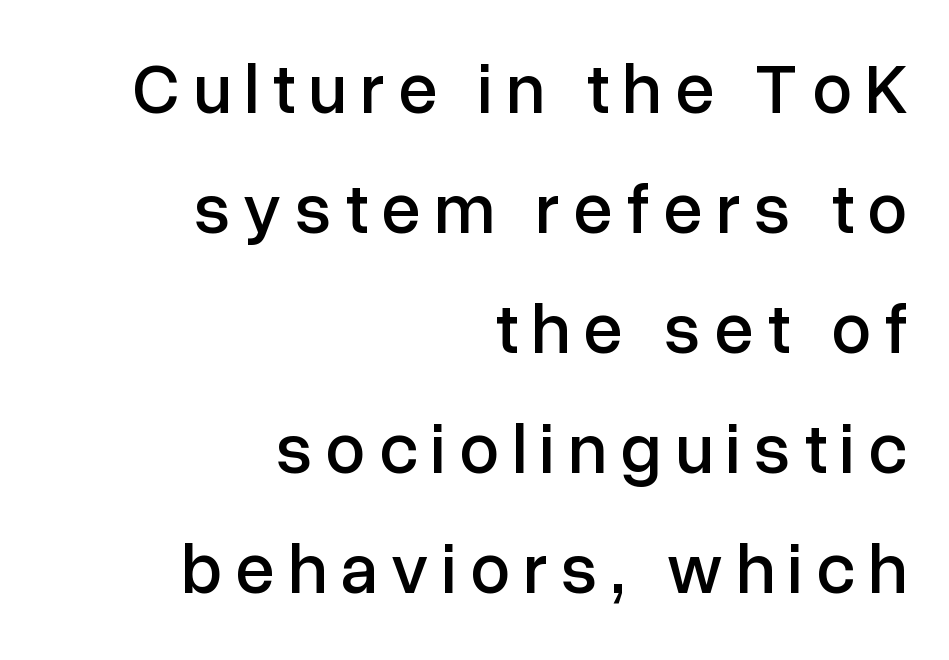
The letters stand straight up with perfectly vertical stems. These lines are rendered in a variable-pitch font. One-word summary of the alignment: right. Descenders hang freely into open space. Observe the absence of serifs on each vertical stroke in this sample.
